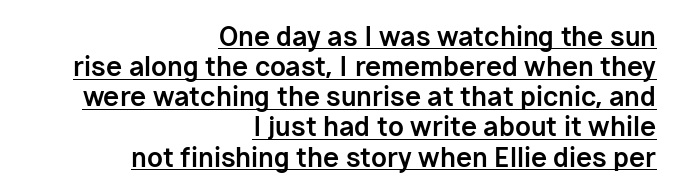
Q: Is the text bold? A: Yes.
Q: Is the text italic (slanted)? A: No, it is upright.
Q: Is the text underlined? A: Yes.
Q: How is the paragraph aligned? A: Right-aligned.
Q: Is the spacing between letters normal or unusually wide? A: Normal.
